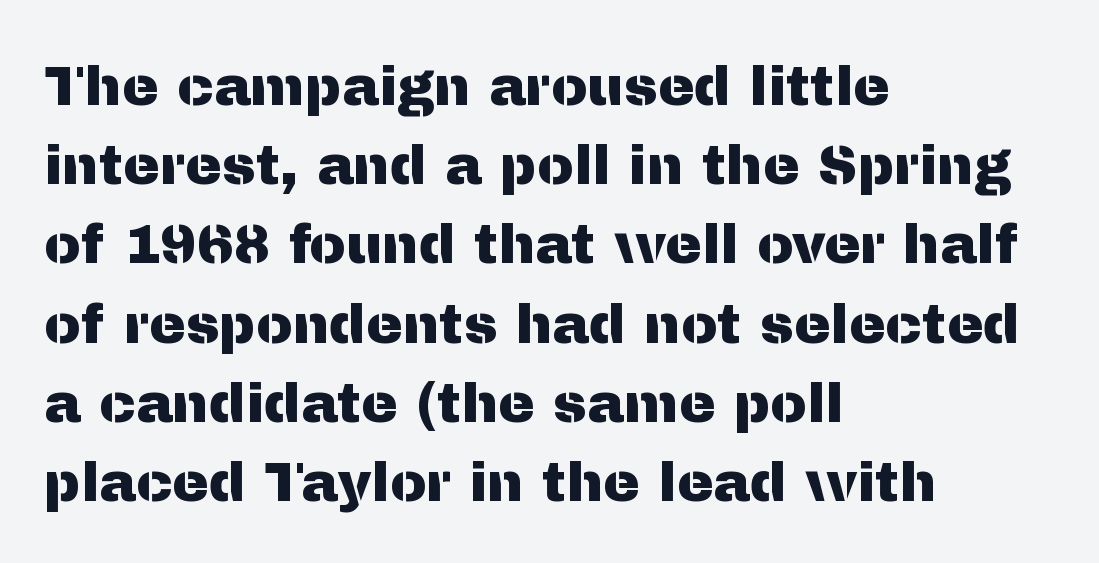
The image shows 55 px sans-serif type, upright; set left-aligned, normal line spacing (1.44x), normal letter spacing, not underlined; medium stroke contrast and a medium x-height.
